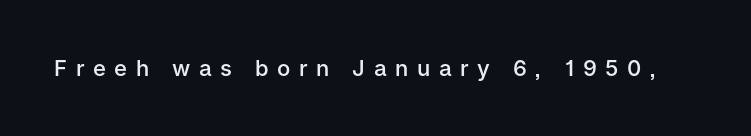
Q: Is the text bold? A: Semi-bold.
Q: Is the text italic (slanted)? A: No, it is upright.
Q: Is the text underlined? A: No.
Q: Is the spacing between letters normal or unusually wide? A: Unusually wide.
